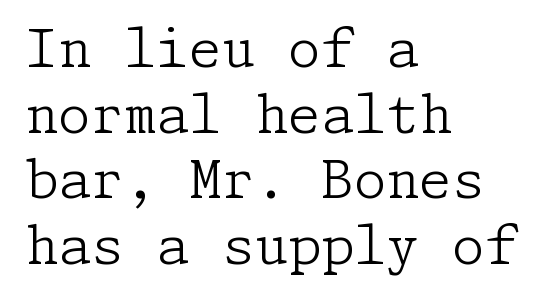
{"serif": "yes", "italic": "no", "bold": "no", "weight": "light", "width": "normal", "stroke_contrast": "low", "x_height": "medium", "underline": "no", "align": "left", "line_spacing_ratio": 1.24, "letter_spacing": "normal", "letter_spacing_em": 0.0, "glyph_px": 53}
